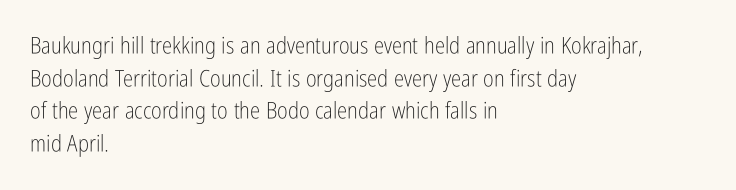
{"italic": "no", "bold": "no", "underline": "no", "align": "left", "line_spacing": "normal", "line_spacing_ratio": 1.42, "letter_spacing": "normal", "letter_spacing_em": 0.0, "glyph_px": 23}
